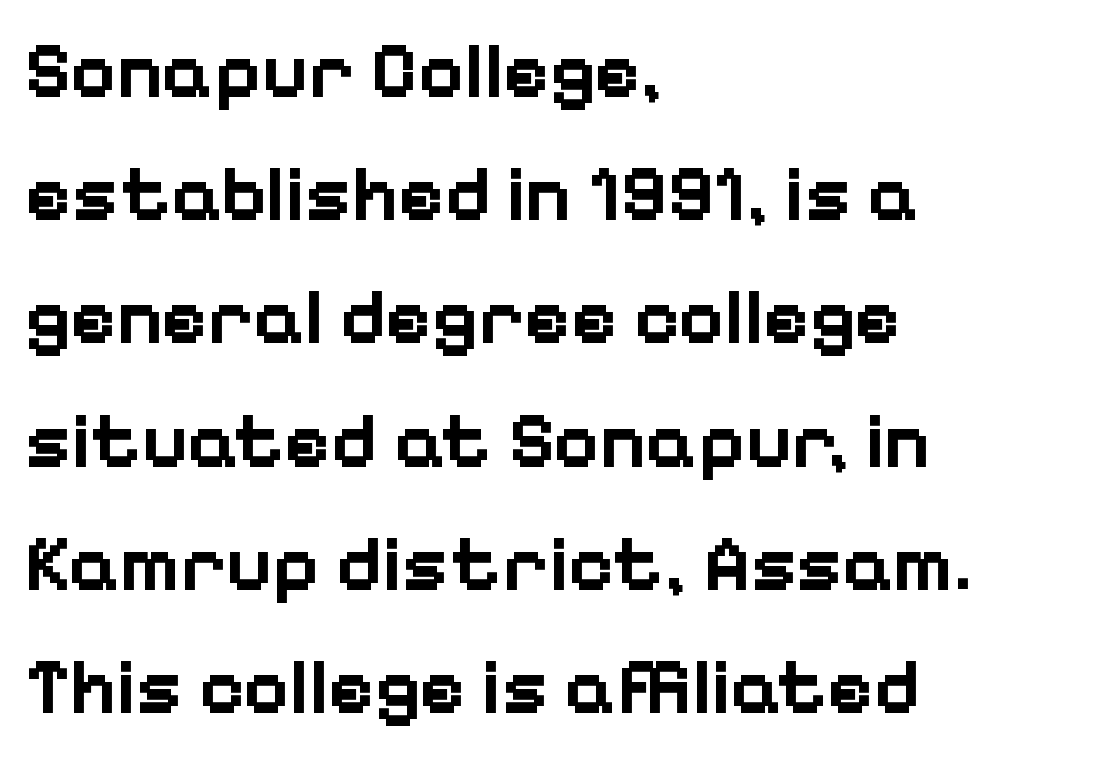
{"serif": "no", "italic": "no", "bold": "yes", "weight": "bold", "width": "normal", "stroke_contrast": "low", "x_height": "medium", "monospaced": "no", "underline": "no", "align": "left", "line_spacing": "normal", "line_spacing_ratio": 1.58, "letter_spacing": "normal", "letter_spacing_em": 0.0, "glyph_px": 78}
